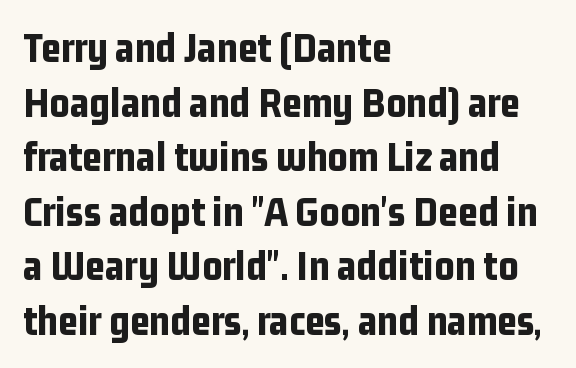
The face used here is a sans, in the tradition of grotesques and geometrics. Varying glyph widths throughout — classic text-font behaviour. Quick note: not italic, upright. The characters look thick and weighty, a clear bold.
